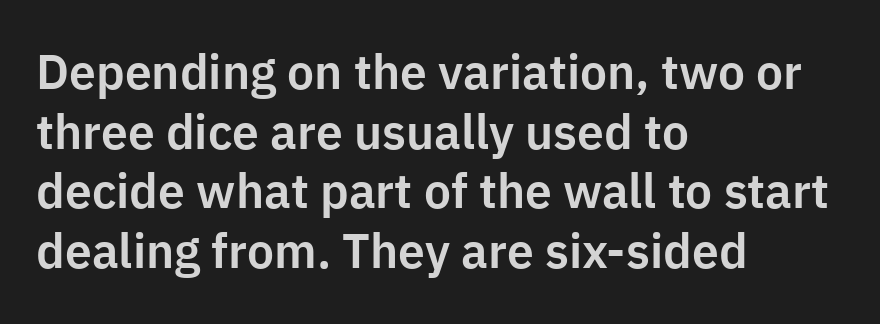
This rendering features lettering with no underline. Italic? Not at all — the glyphs are vertical. You could not count columns in this text — the font is proportionally spaced. The lines are quadded left. In terms of letterform style, serifs are entirely absent. Tracking value appears to be zero — textbook default spacing.
